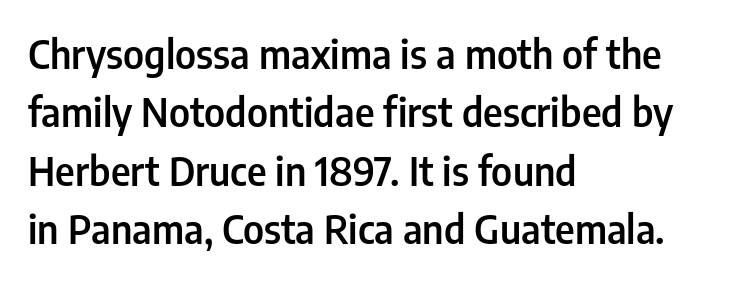
The image shows 39 px semibold, condensed sans-serif type, upright; set left-aligned, normal line spacing (1.5x), normal letter spacing, not underlined; low stroke contrast and a medium x-height.
